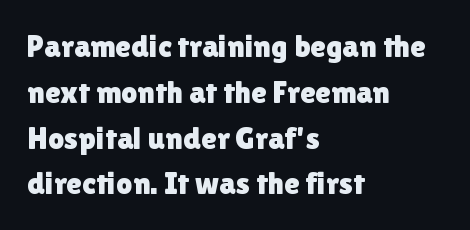
The image shows 32 px sans-serif type, upright; set left-aligned, normal line spacing (1.43x), normal letter spacing, not underlined; a medium x-height.
